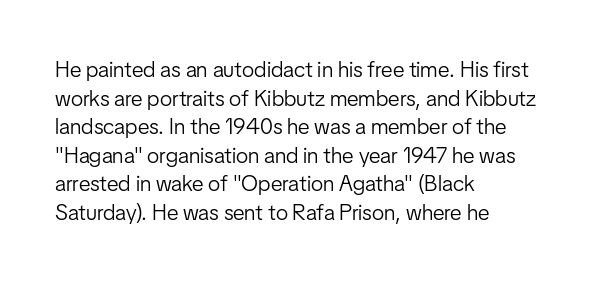
Q: Is the text bold? A: No.
Q: Is the text italic (slanted)? A: No, it is upright.
Q: Is the text underlined? A: No.
Q: How is the paragraph aligned? A: Left-aligned.
Q: Is the spacing between letters normal or unusually wide? A: Normal.
Q: Is the spacing between lines tight, normal or loose? A: Normal.
